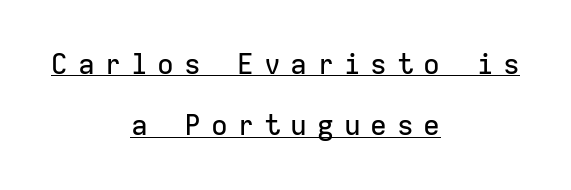
{"serif": "no", "italic": "no", "width": "normal", "stroke_contrast": "low", "x_height": "medium", "monospaced": "yes", "underline": "yes", "align": "center", "line_spacing": "loose", "line_spacing_ratio": 2.19, "letter_spacing": "wide", "letter_spacing_em": 0.35, "glyph_px": 28}
